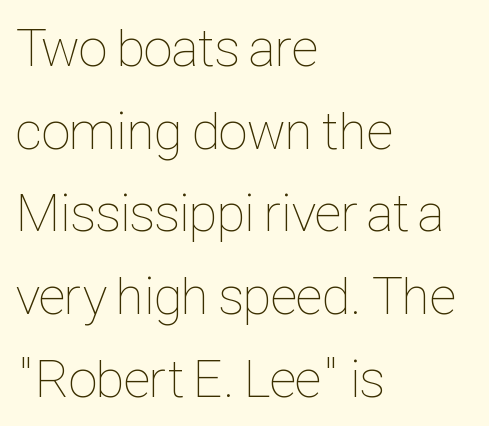
{"italic": "no", "bold": "no", "weight": "thin", "width": "condensed", "stroke_contrast": "low", "x_height": "medium", "monospaced": "no", "underline": "no", "align": "left", "line_spacing": "normal", "line_spacing_ratio": 1.56, "letter_spacing": "normal", "letter_spacing_em": 0.0, "glyph_px": 53}
